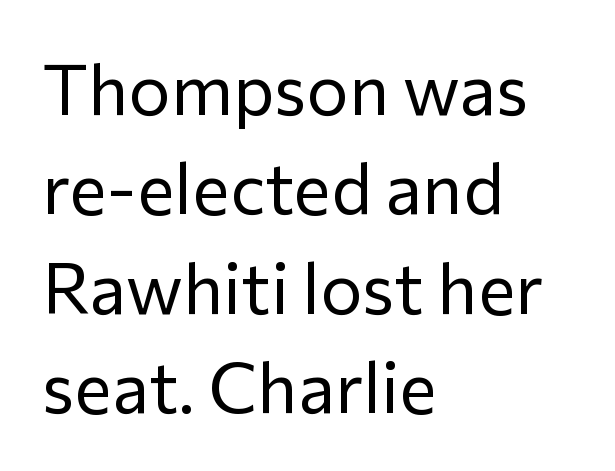
The image shows 71 px regular-weight sans-serif type, upright; set left-aligned, normal line spacing (1.4x), normal letter spacing, not underlined; low stroke contrast and a medium x-height.
